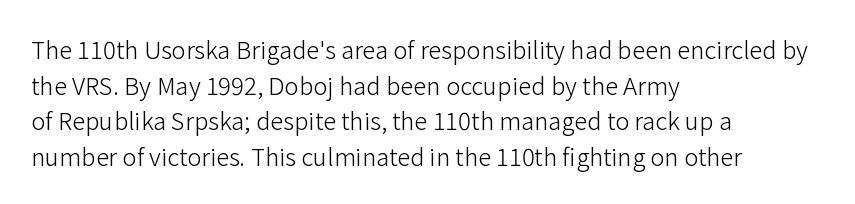
{"italic": "no", "bold": "no", "underline": "no", "align": "left", "line_spacing": "normal", "line_spacing_ratio": 1.48, "letter_spacing": "normal", "letter_spacing_em": 0.0, "glyph_px": 24}
